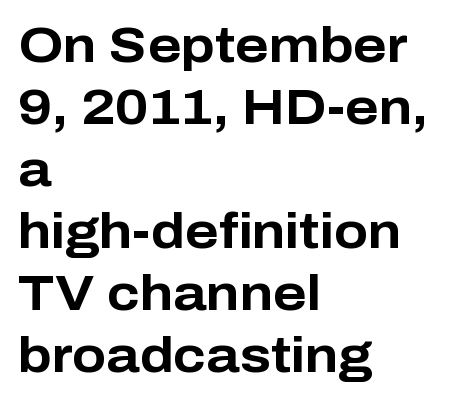
Typographic density is high because the face is bold. A clean baseline with only descenders dipping below it. The text was rendered using a sans face with plain stroke endings. Standard letterfit; no display-style spreading of the glyphs. The face used here is proportionally spaced, like ordinary book or web type.
